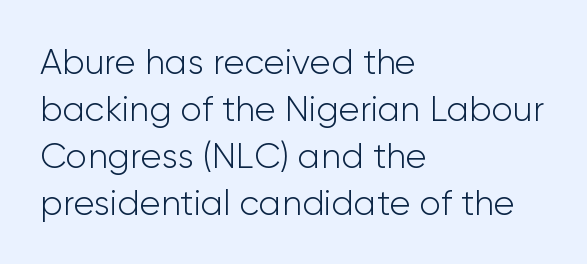
Q: Is the text bold? A: No.
Q: Is the text italic (slanted)? A: No, it is upright.
Q: Is the typeface a serif or a sans-serif typeface? A: Sans-serif.
Q: Is the text underlined? A: No.
Q: How is the paragraph aligned? A: Left-aligned.
Q: Is the spacing between letters normal or unusually wide? A: Normal.
Q: Is the spacing between lines tight, normal or loose? A: Normal.
Q: Width (condensed, normal, or wide)? A: Normal.
Q: Stroke contrast? A: Low.
Q: x-height? A: Medium.
Q: Monospaced? A: No.
